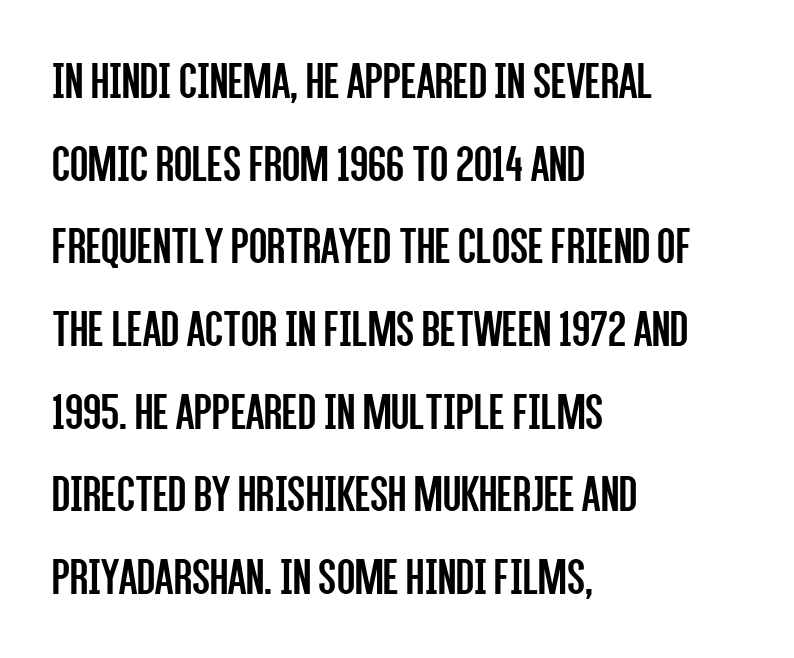
{"serif": "no", "italic": "no", "bold": "no", "weight": "regular", "width": "condensed", "stroke_contrast": "low", "x_height": "large", "monospaced": "no", "underline": "no", "align": "left", "line_spacing": "normal", "line_spacing_ratio": 1.56, "letter_spacing": "normal", "letter_spacing_em": 0.0, "glyph_px": 53}
